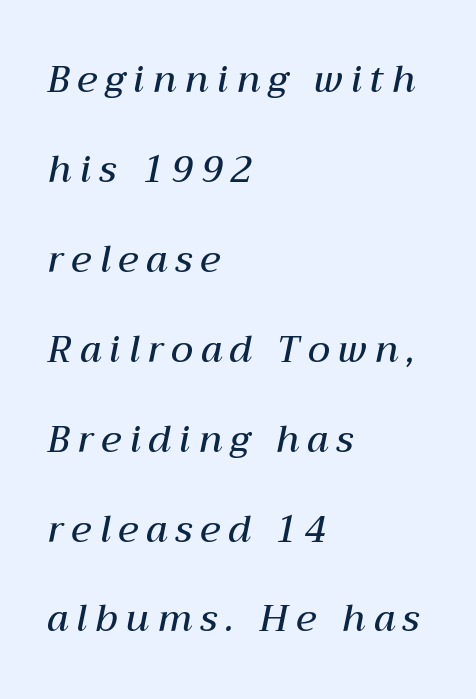
The image shows 37 px semibold type, italic (leaning right); set left-aligned, loose line spacing (2.43x), unusually wide letter spacing (+0.22 em), not underlined; medium stroke contrast and a medium x-height.
